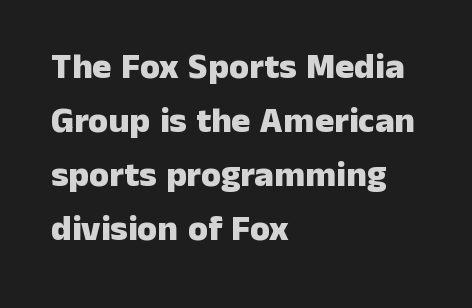
{"serif": "no", "italic": "no", "bold": "yes", "weight": "heavy", "width": "normal", "stroke_contrast": "low", "x_height": "medium", "monospaced": "no", "underline": "no", "align": "left", "line_spacing": "normal", "line_spacing_ratio": 1.5, "letter_spacing": "normal", "letter_spacing_em": 0.0, "glyph_px": 36}
